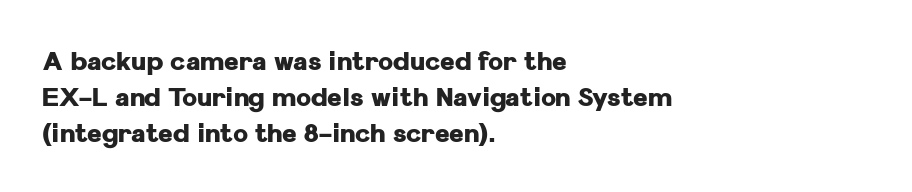
Typesetter's note: full bold, strokes at maximum text heaviness. Rendered with straight, roman letterforms. The line-height multiplier appears to be the usual default. Words appear dense and cohesive because spacing is normal. A student would call this left alignment; a typographer would say flush left, rag right. The baseline area is clear.
